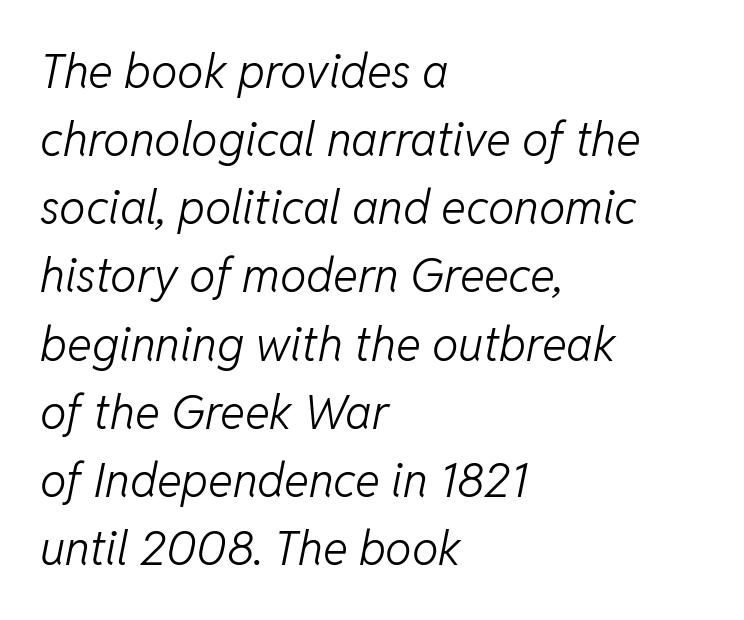
Note the varied advance widths — an 'i' is clearly narrower than an 'm'. Reading down the column, the eye jumps a familiar distance to each next line. The characters are drawn with everyday or finer stroke widths. Slant detected: the letters are inclined. The strip under each line holds only bare page.
